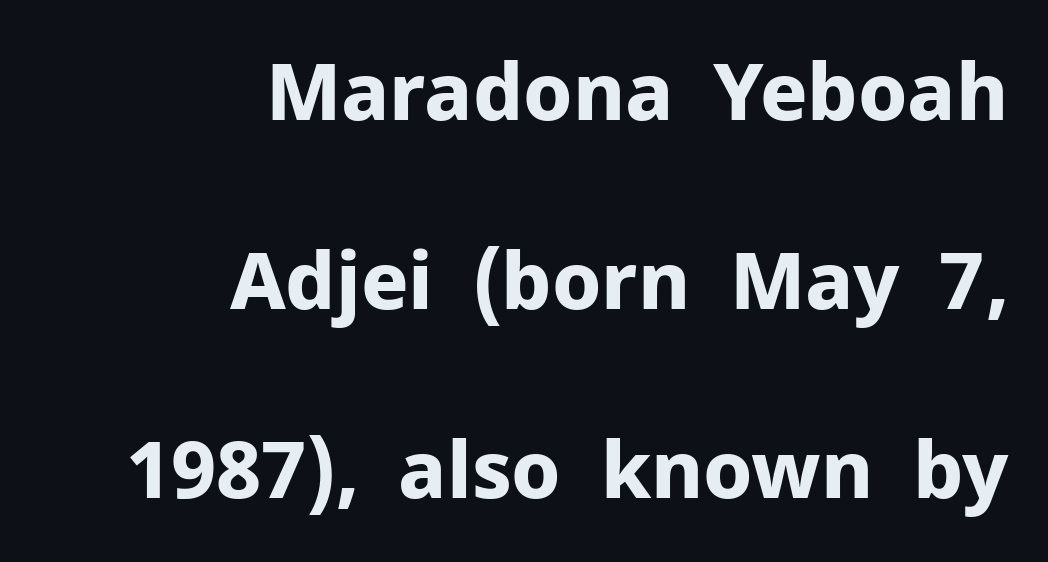
Line spacing here is loose. This is heavy type, rendered in bold. This is the regular roman posture of the typeface. Note: no serifs on the glyphs. The type is set solid horizontally, with unmodified tracking. The paragraph has a hard right edge and a soft left edge.
